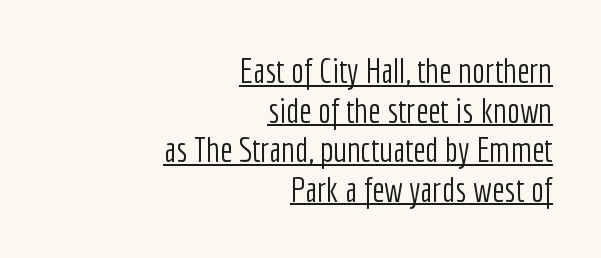
{"serif": "no", "italic": "no", "bold": "no", "weight": "light", "width": "condensed", "stroke_contrast": "low", "x_height": "medium", "monospaced": "no", "underline": "yes", "align": "right", "line_spacing": "tight", "line_spacing_ratio": 1.13, "letter_spacing": "normal", "letter_spacing_em": 0.0, "glyph_px": 35}
